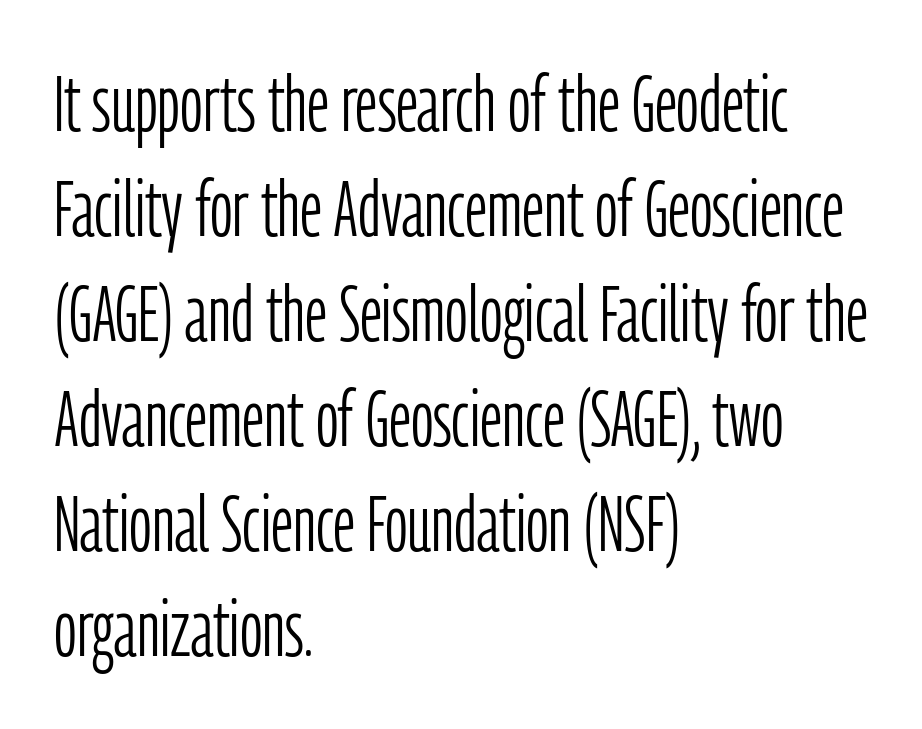
Q: Is the text bold? A: No.
Q: Is the text italic (slanted)? A: No, it is upright.
Q: Is the typeface a serif or a sans-serif typeface? A: Sans-serif.
Q: Is the text underlined? A: No.
Q: How is the paragraph aligned? A: Left-aligned.
Q: Is the spacing between letters normal or unusually wide? A: Normal.
Q: Is the spacing between lines tight, normal or loose? A: Normal.
Q: Width (condensed, normal, or wide)? A: Condensed.
Q: Stroke contrast? A: Low.
Q: x-height? A: Medium.
Q: Monospaced? A: No.
